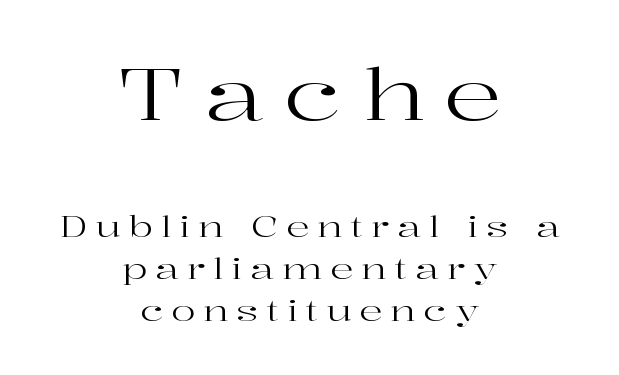
Q: Is the text bold? A: No.
Q: Is the text italic (slanted)? A: No, it is upright.
Q: Is the typeface a serif or a sans-serif typeface? A: Serif.
Q: Is the text underlined? A: No.
Q: How is the paragraph aligned? A: Centered.
Q: Is the spacing between letters normal or unusually wide? A: Unusually wide.
Q: Is the spacing between lines tight, normal or loose? A: Normal.
Q: Which block of text is set in a larger size, the first (top) or the second (bottom)? A: The first (top) one.
Q: Width (condensed, normal, or wide)? A: Wide.
Q: Stroke contrast? A: High.
Q: x-height? A: Medium.
Q: Monospaced? A: No.
